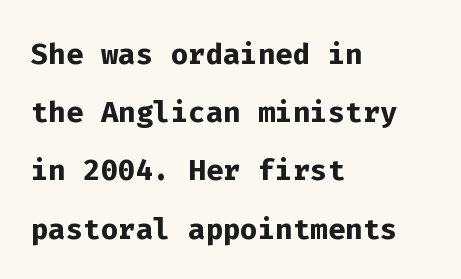
Note the uniform advance width — an 'i' takes as much space as an 'm'. Set as a true bold cut, around the 700 mark. The typeface chosen for these lines omits serifs. These lines were composed using upright roman letters. The space directly below the letters is spotless. Observe the ordinary spacing: letters are neighbours, not strangers.
